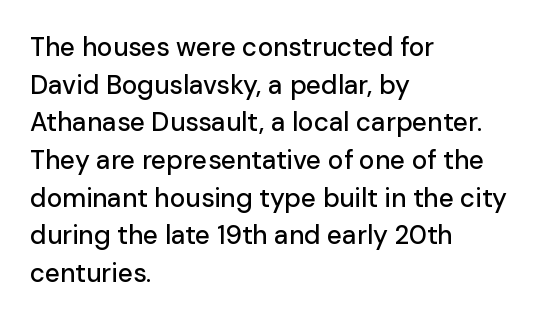
Which margin do the lines hug? The left one — the right edge is uneven. This sample uses plain, unmodified letter spacing. Glance below the letters and you will spot only blank space. Baseline-to-baseline distance is the conventional proportion of letter height.
